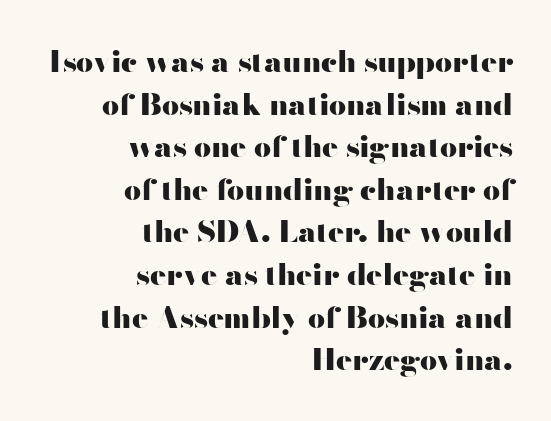
{"italic": "no", "bold": "yes", "weight": "heavy", "width": "wide", "stroke_contrast": "high", "x_height": "small", "monospaced": "no", "underline": "no", "align": "right", "line_spacing": "normal", "line_spacing_ratio": 1.42, "letter_spacing": "normal", "letter_spacing_em": 0.0, "glyph_px": 30}
